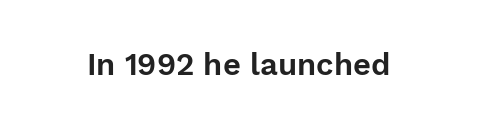
{"serif": "no", "italic": "no", "width": "normal", "stroke_contrast": "low", "x_height": "medium", "monospaced": "no", "underline": "no", "letter_spacing": "normal", "letter_spacing_em": 0.0, "glyph_px": 31}
